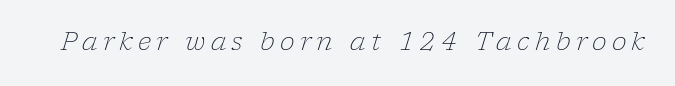
The image shows 25 px text type, italic (leaning right); set unusually wide letter spacing (+0.21 em), not underlined.
